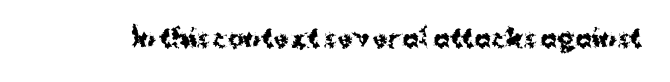
The image shows 25 px bold type, upright; set normal letter spacing, not underlined.
